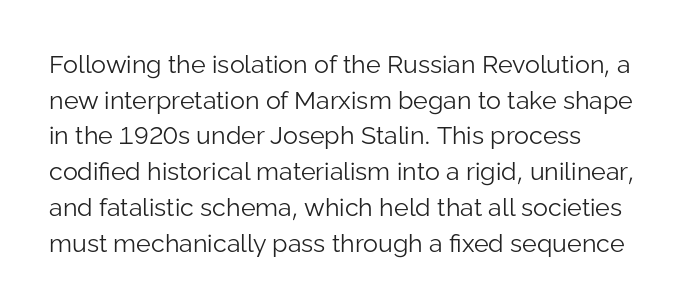
The image shows 25 px text type, upright; set normal line spacing (1.43x), normal letter spacing, not underlined.
